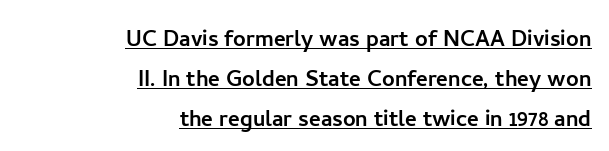
Q: Is the text italic (slanted)? A: No, it is upright.
Q: Is the typeface a serif or a sans-serif typeface? A: Sans-serif.
Q: Is the text underlined? A: Yes.
Q: How is the paragraph aligned? A: Right-aligned.
Q: Is the spacing between letters normal or unusually wide? A: Normal.
Q: Is the spacing between lines tight, normal or loose? A: Normal.
Q: Width (condensed, normal, or wide)? A: Normal.
Q: Stroke contrast? A: Low.
Q: x-height? A: Medium.
Q: Monospaced? A: No.
